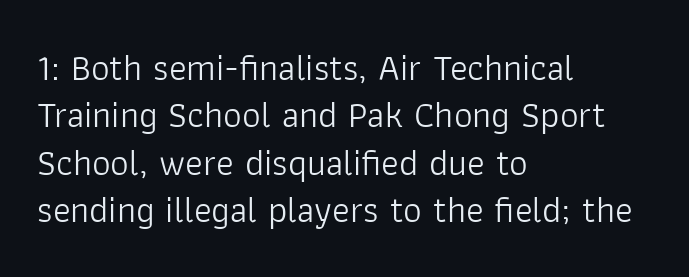
Q: Is the text bold? A: No.
Q: Is the text italic (slanted)? A: No, it is upright.
Q: Is the typeface a serif or a sans-serif typeface? A: Sans-serif.
Q: Is the text underlined? A: No.
Q: How is the paragraph aligned? A: Left-aligned.
Q: Is the spacing between letters normal or unusually wide? A: Normal.
Q: Is the spacing between lines tight, normal or loose? A: Normal.
Q: Width (condensed, normal, or wide)? A: Normal.
Q: Stroke contrast? A: Low.
Q: x-height? A: Medium.
Q: Monospaced? A: No.
